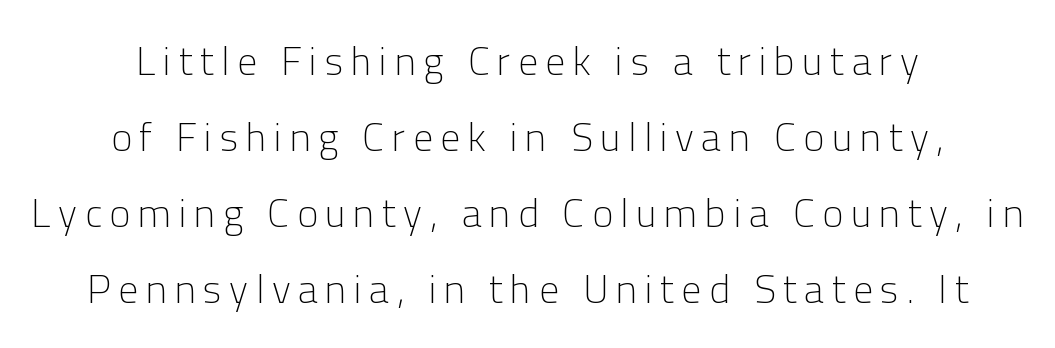
Q: Is the text bold? A: No.
Q: Is the text italic (slanted)? A: No, it is upright.
Q: Is the typeface a serif or a sans-serif typeface? A: Sans-serif.
Q: Is the text underlined? A: No.
Q: How is the paragraph aligned? A: Centered.
Q: Is the spacing between lines tight, normal or loose? A: Loose.
Q: Width (condensed, normal, or wide)? A: Normal.
Q: Stroke contrast? A: Low.
Q: x-height? A: Medium.
Q: Monospaced? A: No.
